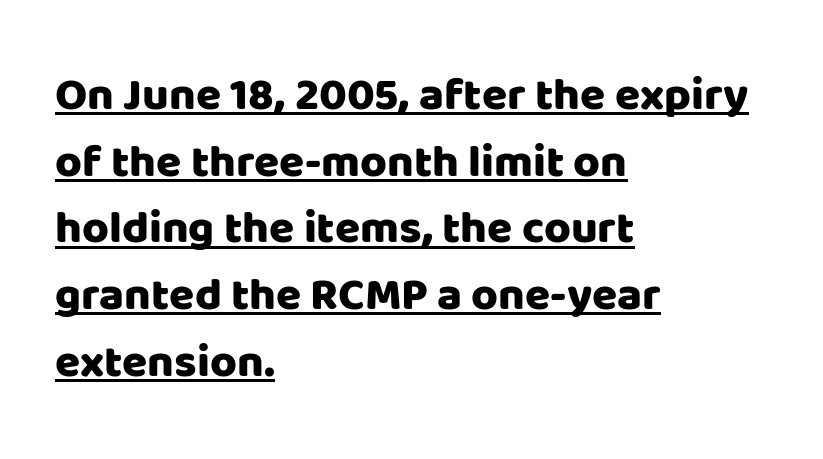
{"serif": "no", "italic": "no", "width": "normal", "stroke_contrast": "low", "x_height": "large", "monospaced": "no", "underline": "yes", "align": "left", "line_spacing": "normal", "line_spacing_ratio": 1.45, "letter_spacing": "normal", "letter_spacing_em": 0.0, "glyph_px": 46}
